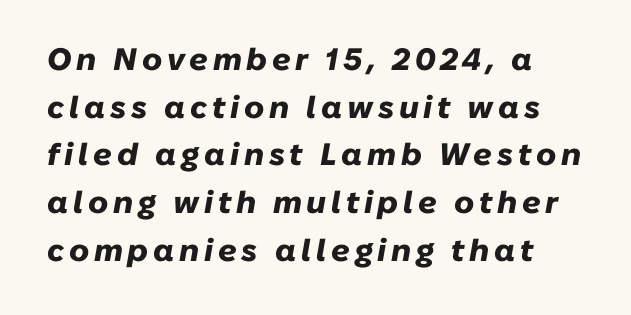
Q: Is the text bold? A: Yes.
Q: Is the text italic (slanted)? A: Yes, it leans right by about 10 degrees.
Q: Is the text underlined? A: No.
Q: Is the spacing between lines tight, normal or loose? A: Normal.
Q: Width (condensed, normal, or wide)? A: Normal.
Q: Stroke contrast? A: Low.
Q: x-height? A: Medium.
Q: Monospaced? A: No.
